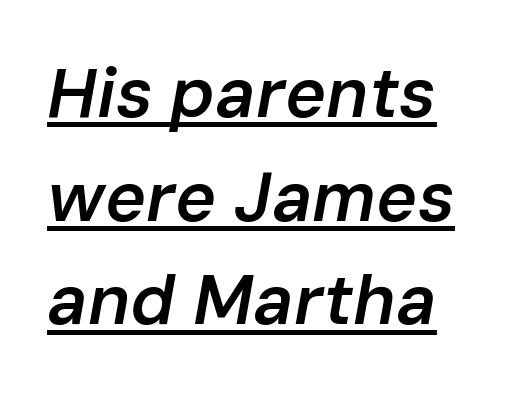
Q: Is the text bold? A: Semi-bold.
Q: Is the text italic (slanted)? A: Yes, it leans right by about 10 degrees.
Q: Is the text underlined? A: Yes.
Q: How is the paragraph aligned? A: Left-aligned.
Q: Is the spacing between letters normal or unusually wide? A: Normal.
Q: Is the spacing between lines tight, normal or loose? A: Normal.
Q: Width (condensed, normal, or wide)? A: Normal.
Q: Stroke contrast? A: Low.
Q: x-height? A: Medium.
Q: Monospaced? A: No.
